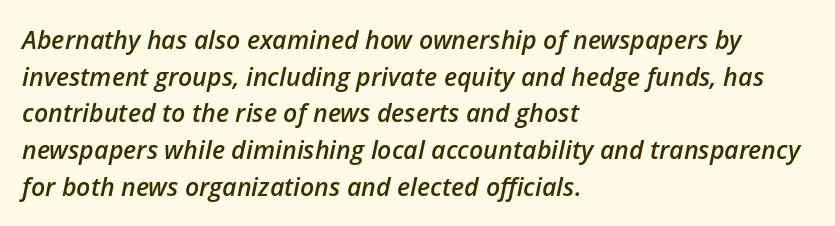
Q: Is the text bold? A: Semi-bold.
Q: Is the text italic (slanted)? A: Yes, it leans right by about 12 degrees.
Q: Is the text underlined? A: No.
Q: How is the paragraph aligned? A: Left-aligned.
Q: Is the spacing between letters normal or unusually wide? A: Normal.
Q: Is the spacing between lines tight, normal or loose? A: Normal.
